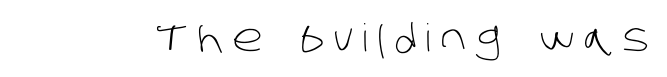
The image shows 38 px light sans-serif type; set unusually wide letter spacing (+0.24 em), not underlined; low stroke contrast and a large x-height.
